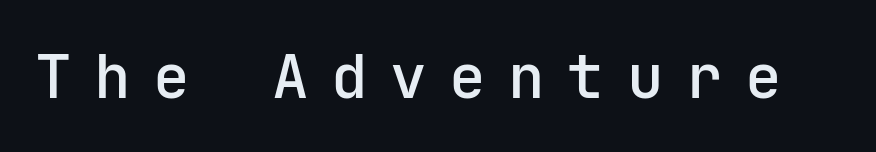
Q: Is the text bold? A: Semi-bold.
Q: Is the text italic (slanted)? A: No, it is upright.
Q: Is the typeface a serif or a sans-serif typeface? A: Sans-serif.
Q: Is the text underlined? A: No.
Q: Is the spacing between letters normal or unusually wide? A: Unusually wide.
Q: Width (condensed, normal, or wide)? A: Normal.
Q: Stroke contrast? A: Low.
Q: x-height? A: Medium.
